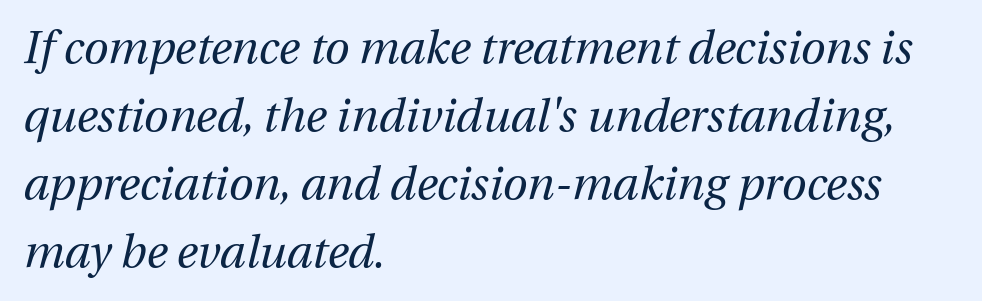
Honestly, the row spacing looks completely unremarkable. Typeset ragged right — the left edge is the straight one. Is this a fixed-width face? No — the glyphs have proportional, varying widths. Standard letterfit; no display-style spreading of the glyphs. Rendered with sloped, italic letterforms.
